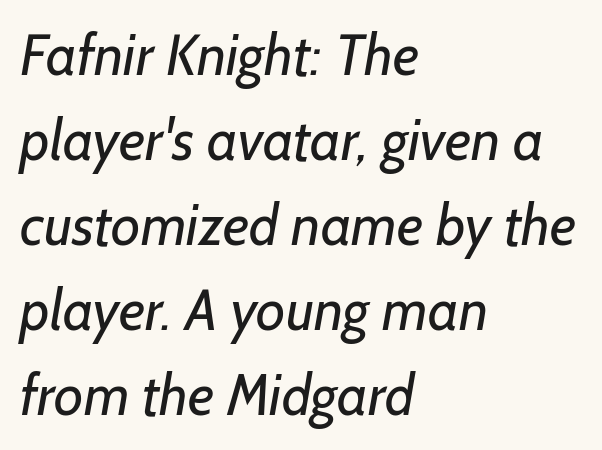
The gap between lines stays unmarked. This rendering uses left alignment, leaving the right contour irregular. The typeface has the unassuming heft of standard copy or less. Regarding leading, the lines here are spaced in the standard way. Varying glyph widths throughout — classic text-font behaviour.
